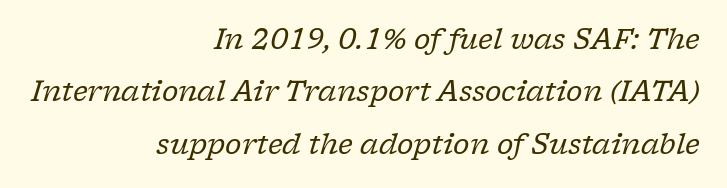
{"serif": "yes", "italic": "yes", "lean": "right", "slant_degrees": 17, "bold": "no", "weight": "regular", "width": "normal", "stroke_contrast": "low", "x_height": "medium", "monospaced": "no", "underline": "no", "align": "right", "line_spacing_ratio": 1.87, "letter_spacing": "normal", "letter_spacing_em": 0.0, "glyph_px": 28}
